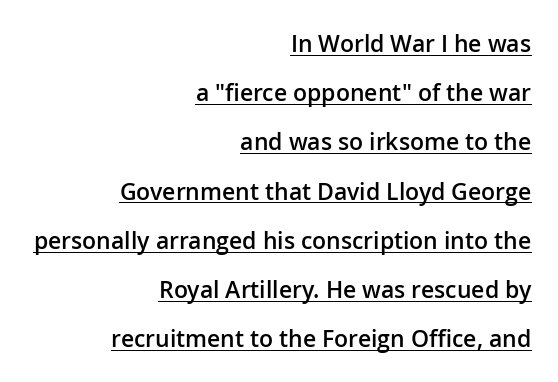
The image shows 23 px text type, upright; set right-aligned, loose line spacing (2.14x), normal letter spacing, underlined.
